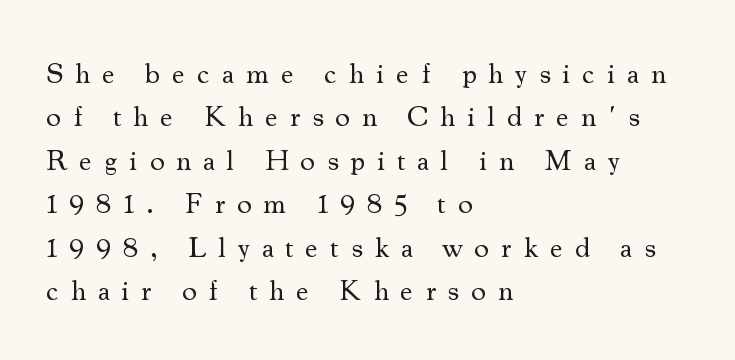
Line starts are locked; line ends wander. The face looks like a standard text weight, possibly lighter. The face used here is proportionally spaced, like ordinary book or web type. Caption: expanded tracking, letters set apart.
